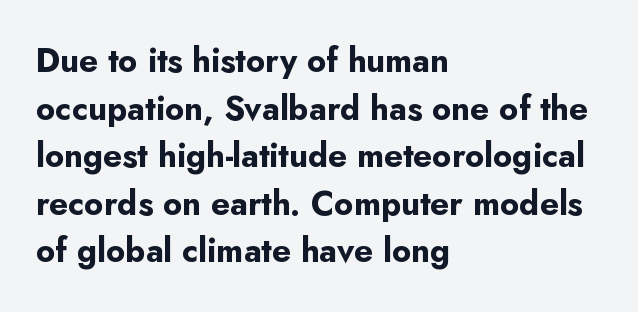
The image shows 33 px bold sans-serif type, upright; set left-aligned, normal line spacing (1.44x), normal letter spacing, not underlined; low stroke contrast and a small x-height.
